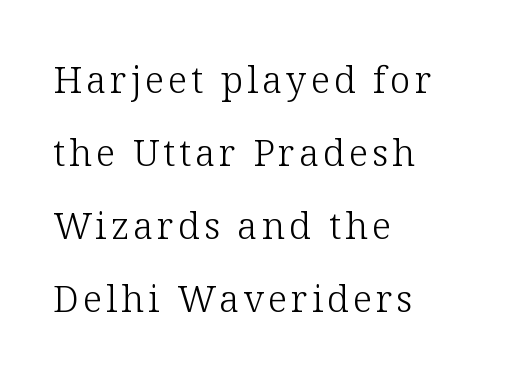
The image shows 37 px light serif type, upright; set left-aligned, loose line spacing (1.97x), not underlined; low stroke contrast and a medium x-height.
